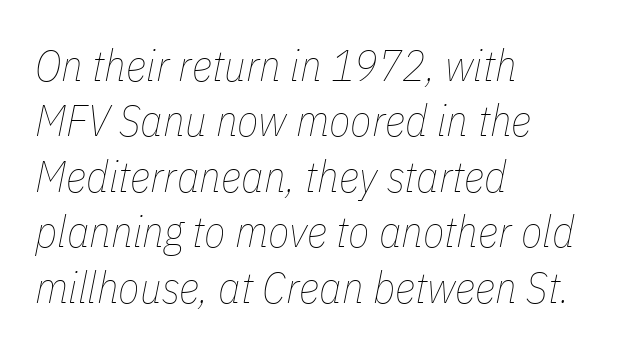
{"italic": "yes", "lean": "right", "slant_degrees": 11, "bold": "no", "weight": "thin", "width": "condensed", "stroke_contrast": "low", "x_height": "medium", "monospaced": "no", "underline": "no", "align": "left", "line_spacing": "normal", "line_spacing_ratio": 1.26, "letter_spacing": "normal", "letter_spacing_em": 0.0, "glyph_px": 44}
